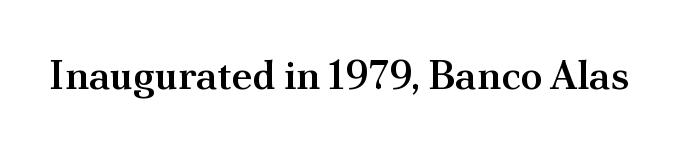
The image shows 40 px semibold serif type, upright; set normal letter spacing, not underlined; medium stroke contrast and a small x-height.
